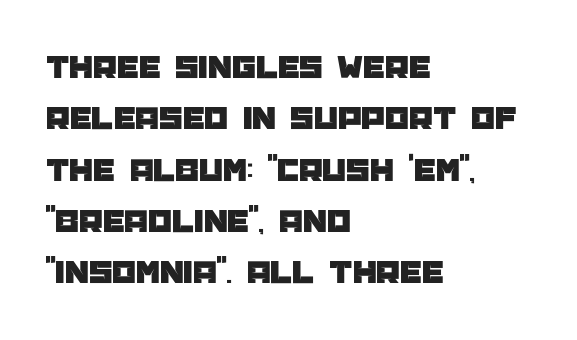
Q: Is the text italic (slanted)? A: No, it is upright.
Q: Is the typeface a serif or a sans-serif typeface? A: Sans-serif.
Q: Is the text underlined? A: No.
Q: How is the paragraph aligned? A: Left-aligned.
Q: Is the spacing between letters normal or unusually wide? A: Normal.
Q: Is the spacing between lines tight, normal or loose? A: Normal.
Q: Width (condensed, normal, or wide)? A: Normal.
Q: Stroke contrast? A: Low.
Q: x-height? A: Large.
Q: Monospaced? A: No.
